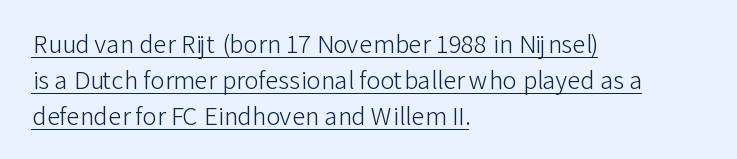
The image shows 24 px text type, upright; set left-aligned, normal line spacing (1.5x), normal letter spacing, underlined.
